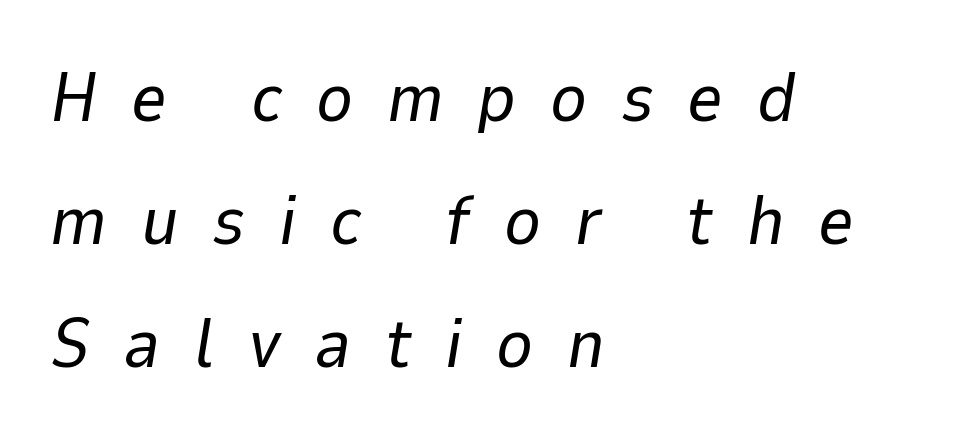
Q: Is the text bold? A: No.
Q: Is the text italic (slanted)? A: Yes, it leans right by about 9 degrees.
Q: Is the text underlined? A: No.
Q: How is the paragraph aligned? A: Left-aligned.
Q: Is the spacing between letters normal or unusually wide? A: Unusually wide.
Q: Width (condensed, normal, or wide)? A: Normal.
Q: Stroke contrast? A: Low.
Q: x-height? A: Medium.
Q: Monospaced? A: No.
